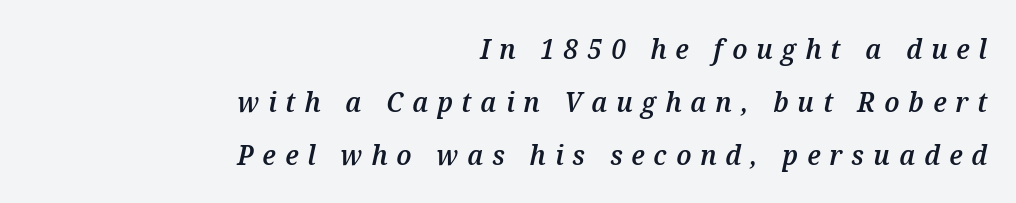
Q: Is the text bold? A: Semi-bold.
Q: Is the text italic (slanted)? A: Yes, it leans right by about 12 degrees.
Q: Is the text underlined? A: No.
Q: How is the paragraph aligned? A: Right-aligned.
Q: Is the spacing between letters normal or unusually wide? A: Unusually wide.
Q: Width (condensed, normal, or wide)? A: Normal.
Q: Stroke contrast? A: Medium.
Q: x-height? A: Medium.
Q: Monospaced? A: No.
